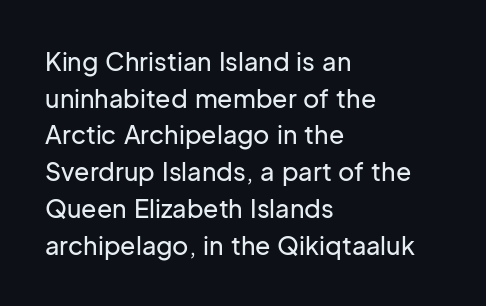
{"italic": "no", "underline": "no", "align": "left", "line_spacing": "normal", "line_spacing_ratio": 1.47, "letter_spacing": "normal", "letter_spacing_em": 0.0, "glyph_px": 25}
